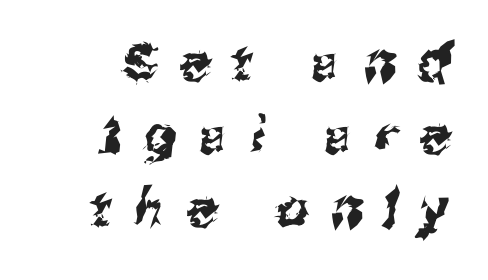
The image shows 51 px sans-serif type; set normal line spacing (1.43x), unusually wide letter spacing (+0.44 em), not underlined; medium stroke contrast and a medium x-height.
